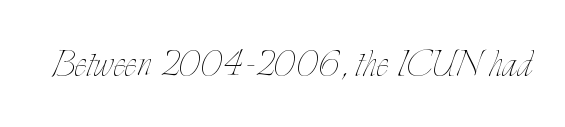
{"bold": "no", "weight": "thin", "width": "condensed", "stroke_contrast": "low", "x_height": "small", "monospaced": "no", "underline": "no", "letter_spacing": "normal", "letter_spacing_em": 0.0, "glyph_px": 47}
